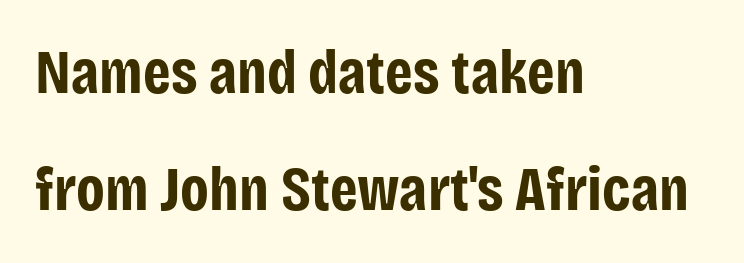
Classification — sans serif. The zone under the glyphs is completely vacant. These lines carry a lot of weight — the face is fully bold. Each letter keeps its own natural width here, so spacing adapts to shape. What stands out about the letter spacing? Nothing — it is the standard amount.
